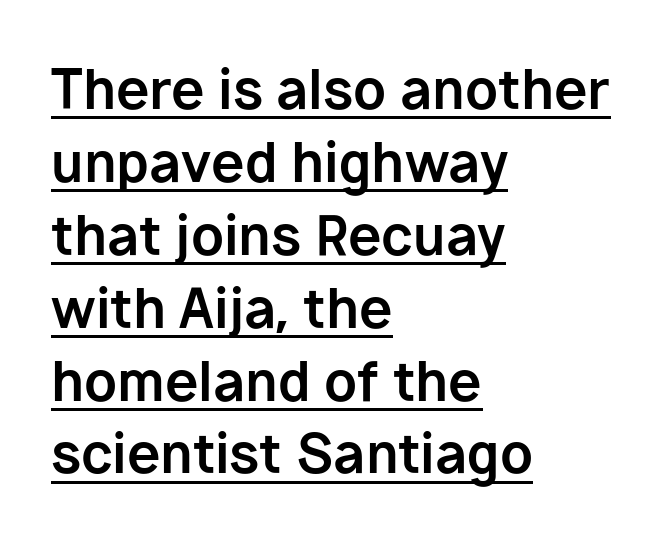
Q: Is the text bold? A: Yes.
Q: Is the text italic (slanted)? A: No, it is upright.
Q: Is the typeface a serif or a sans-serif typeface? A: Sans-serif.
Q: Is the text underlined? A: Yes.
Q: How is the paragraph aligned? A: Left-aligned.
Q: Is the spacing between letters normal or unusually wide? A: Normal.
Q: Is the spacing between lines tight, normal or loose? A: Normal.
Q: Width (condensed, normal, or wide)? A: Normal.
Q: Stroke contrast? A: Low.
Q: x-height? A: Medium.
Q: Monospaced? A: No.
